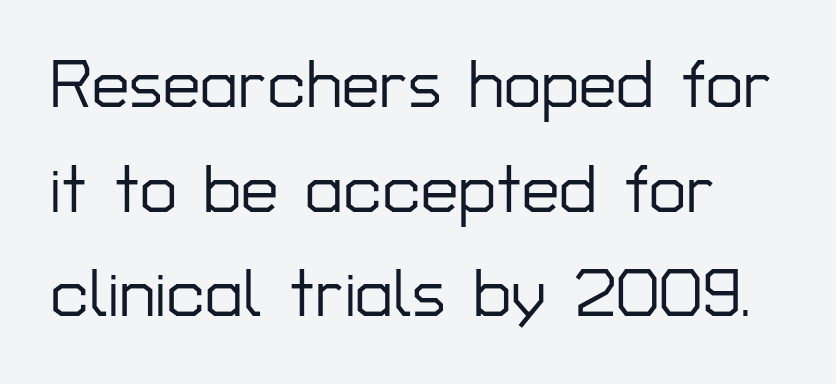
The passage shown is typeset with a sans-serif family. Unmarked baselines from the first word to the last. Think of a printed novel: that variable character pitch is what you see here. The face used here is rendered with its standard letterfit. These lines were composed using upright roman letters.
